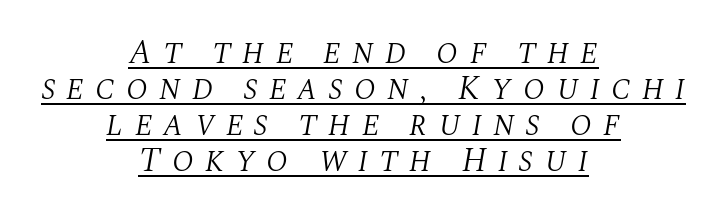
Q: Is the text bold? A: No.
Q: Is the text italic (slanted)? A: Yes, it leans right by about 10 degrees.
Q: Is the typeface a serif or a sans-serif typeface? A: Serif.
Q: Is the text underlined? A: Yes.
Q: How is the paragraph aligned? A: Centered.
Q: Is the spacing between letters normal or unusually wide? A: Unusually wide.
Q: Is the spacing between lines tight, normal or loose? A: Tight.
Q: Width (condensed, normal, or wide)? A: Normal.
Q: Stroke contrast? A: Medium.
Q: x-height? A: Large.
Q: Monospaced? A: No.
